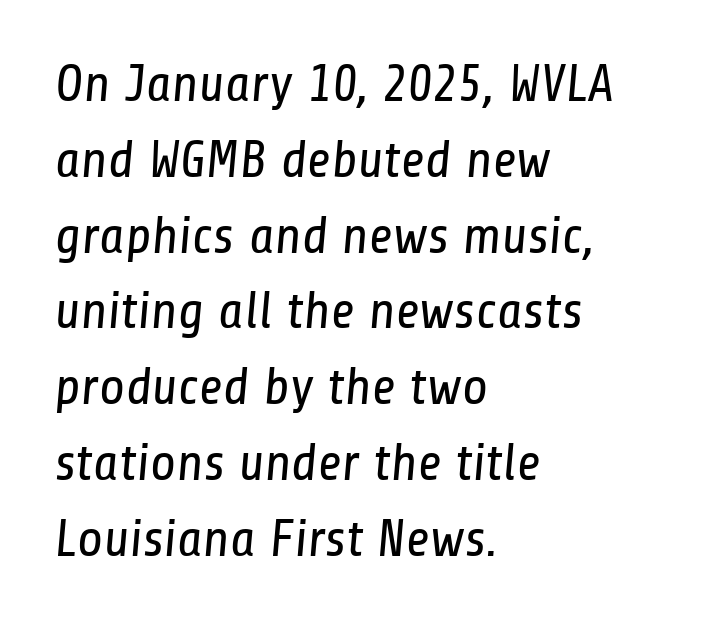
Each new line begins a customary step beneath the previous one. The type is set solid horizontally, with unmodified tracking. Horizontally, the lines are justified to the leading edge only. Think of a printed novel: that variable character pitch is what you see here. The letters carry no serifs — their stems end cleanly without finishing strokes. Vertical stems look standard width or narrower in stroke.
